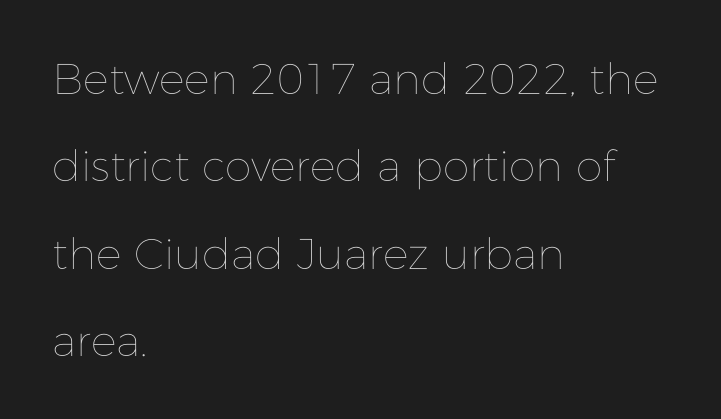
The image shows 43 px thin type, upright; set left-aligned, loose line spacing (2.03x), normal letter spacing, not underlined; low stroke contrast and a medium x-height.
